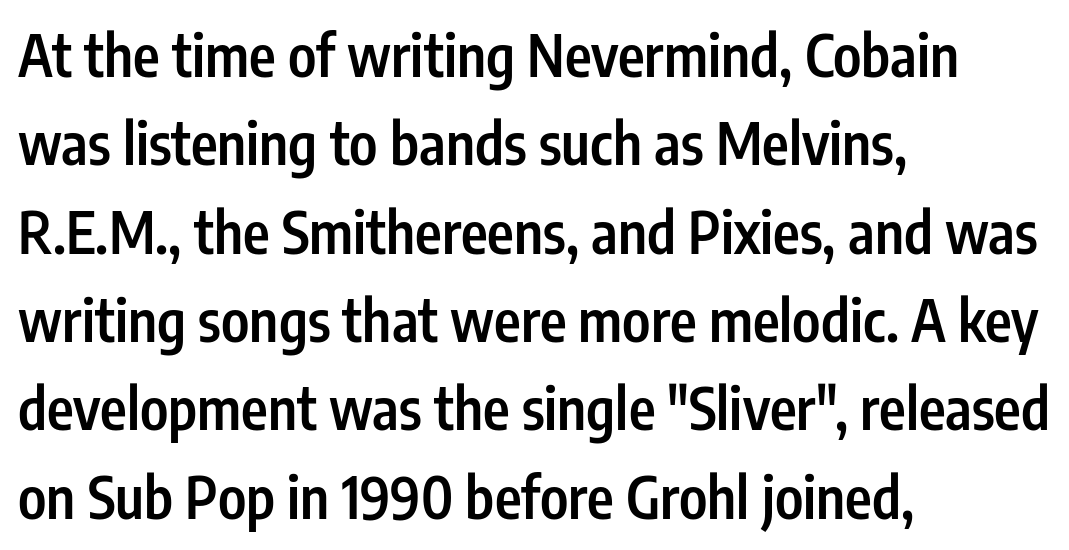
Is the type bold? Partly — it's a semibold, heavier than regular but not fully bold. The baseline area is clear. These lines are rendered in a variable-pitch font. How are the letters spaced? Ordinarily, with no added tracking. Compared with a centered layout, this one pins lines to the left instead. Reading down the column, the eye jumps a familiar distance to each next line.
